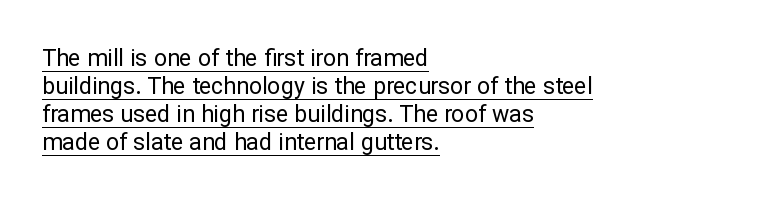
The image shows 23 px text type, upright; set left-aligned, line spacing 1.22x, normal letter spacing, underlined.
